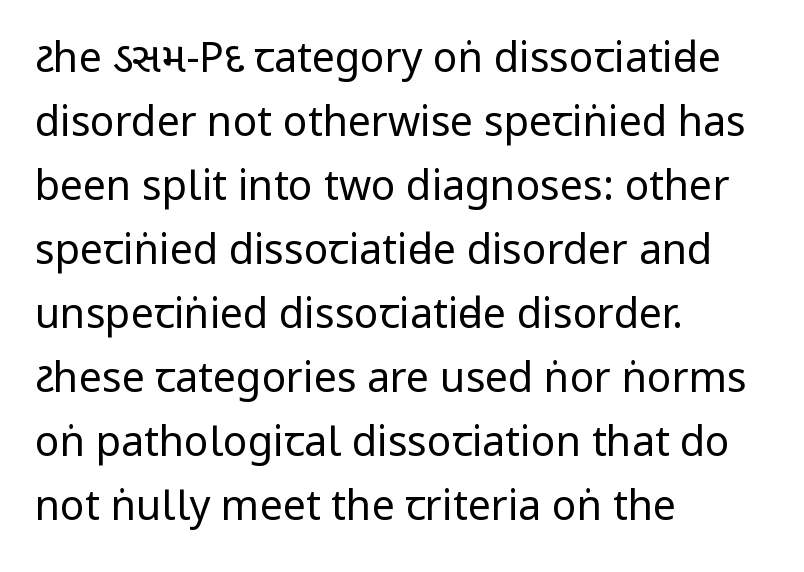
Clear beneath every line of the passage. Is the letter spacing exaggerated? No — it looks like the ordinary default. The typesetting does not lean heavy: it is not bold. Examine the stroke ends and you'll find no serifs.
